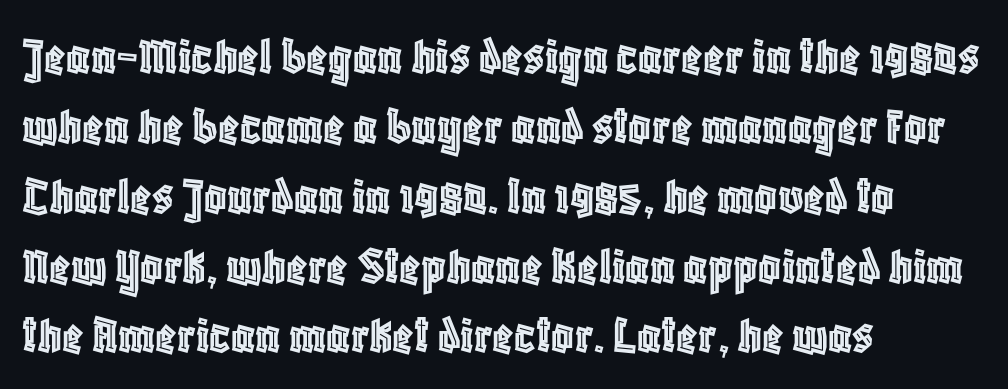
The image shows 55 px condensed type, upright; set left-aligned, normal line spacing (1.27x), normal letter spacing, not underlined; a large x-height.
